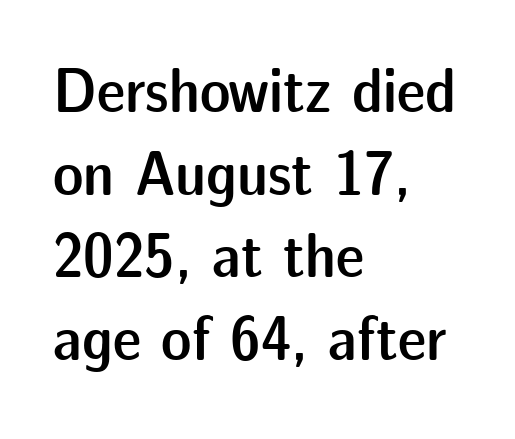
The characters display no serif detailing; their extremities are plain. Quick note: not italic, upright. The specimen omits any rule beneath the text block's lines. Look at the stroke-to-counter ratio: somewhat heavy, a semibold. The paragraph shown leans on its left margin. Character widths vary here, with narrow letters taking less room than wide ones.
